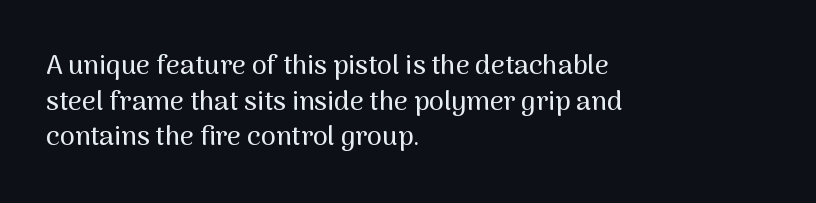
{"italic": "no", "underline": "no", "align": "left", "line_spacing": "normal", "line_spacing_ratio": 1.32, "letter_spacing": "normal", "letter_spacing_em": 0.0, "glyph_px": 27}
